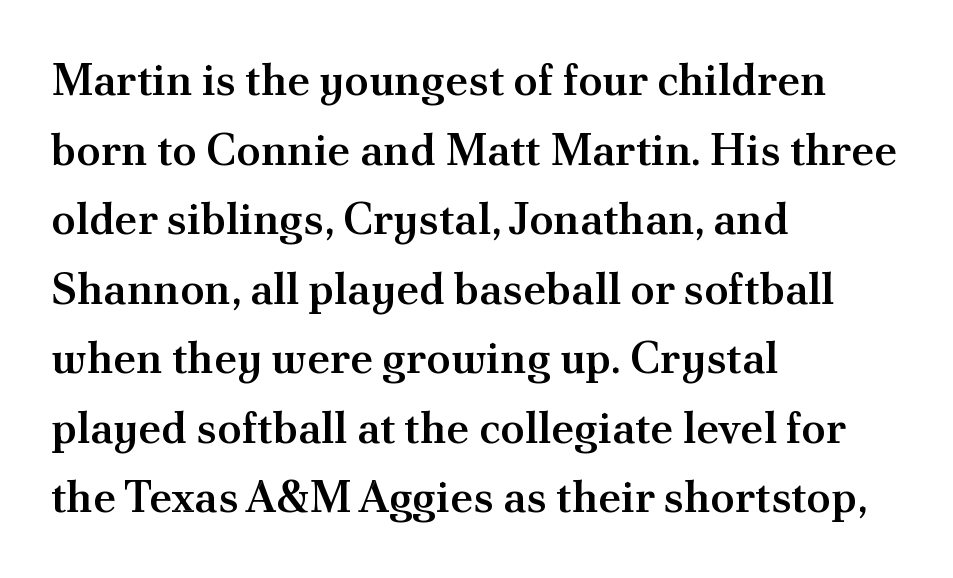
{"serif": "yes", "italic": "no", "bold": "semi", "weight": "semibold", "width": "normal", "stroke_contrast": "medium", "x_height": "small", "monospaced": "no", "underline": "no", "align": "left", "line_spacing": "normal", "line_spacing_ratio": 1.58, "letter_spacing": "normal", "letter_spacing_em": 0.0, "glyph_px": 44}
